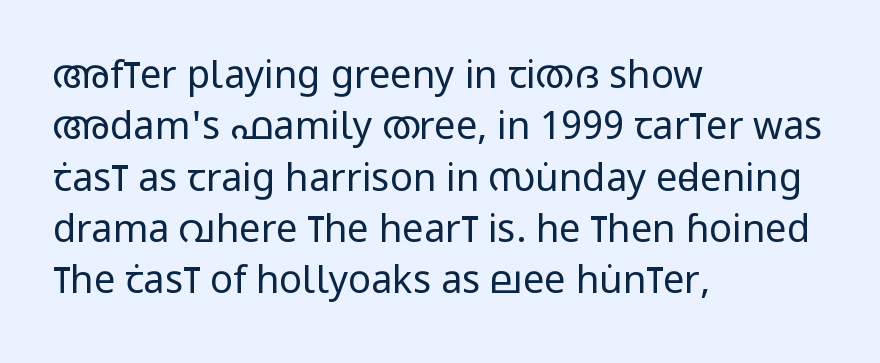
These lines are set flush left with a ragged right edge. A typesetter would call this proportional, since set widths differ per character. Nobody touched the tracking dial on this one. The typography opts for an upright posture over an oblique one. The glyphs are unaccompanied by any horizontal stroke below them.
